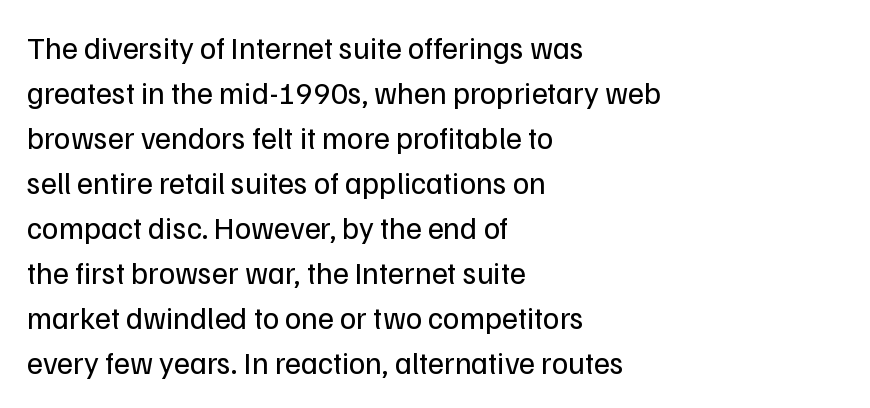
The image shows 31 px regular-weight sans-serif type, upright; set left-aligned, normal line spacing (1.45x), normal letter spacing, not underlined; low stroke contrast and a medium x-height.
